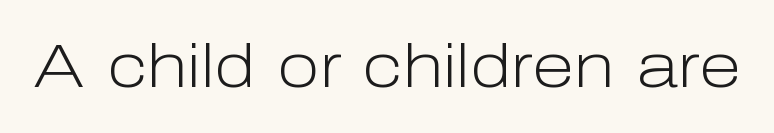
Q: Is the text bold? A: No.
Q: Is the text italic (slanted)? A: No, it is upright.
Q: Is the typeface a serif or a sans-serif typeface? A: Sans-serif.
Q: Is the text underlined? A: No.
Q: Is the spacing between letters normal or unusually wide? A: Normal.
Q: Width (condensed, normal, or wide)? A: Normal.
Q: Stroke contrast? A: Low.
Q: x-height? A: Medium.
Q: Monospaced? A: No.
